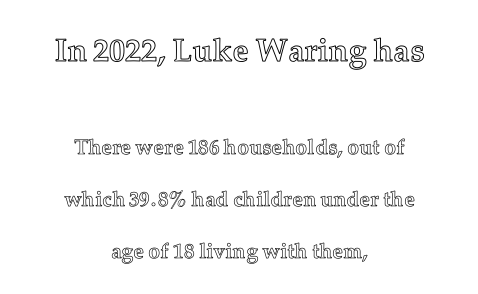
Visually, the top section dominates because its glyphs are scaled up. These lines stack symmetrically, like a column narrowing and widening about its center. Every character sits straight up, as roman type does. Clear beneath every line of the passage. This sample trades compactness for vertical openness between lines.
